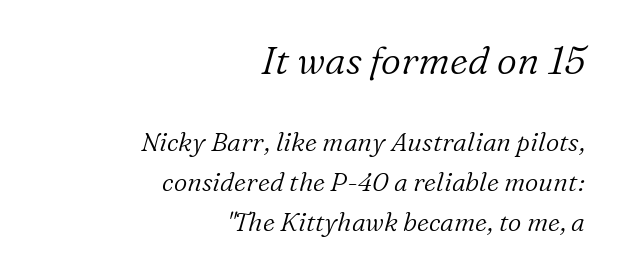
Q: Is the text bold? A: No.
Q: Is the text italic (slanted)? A: Yes, it leans right by about 16 degrees.
Q: Is the typeface a serif or a sans-serif typeface? A: Serif.
Q: Is the text underlined? A: No.
Q: How is the paragraph aligned? A: Right-aligned.
Q: Is the spacing between letters normal or unusually wide? A: Normal.
Q: Is the spacing between lines tight, normal or loose? A: Normal.
Q: Which block of text is set in a larger size, the first (top) or the second (bottom)? A: The first (top) one.
Q: Width (condensed, normal, or wide)? A: Normal.
Q: Stroke contrast? A: Low.
Q: x-height? A: Medium.
Q: Monospaced? A: No.
